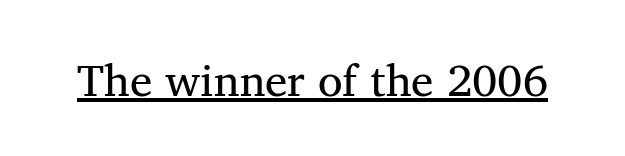
Stroke thickness stays within the range of a standard reading face or lighter. Like a heading marked for emphasis, these lines bear an underscore. In terms of letterform style, serifs are clearly present. Note the varied advance widths — an 'i' is clearly narrower than an 'm'. Tracking here is standard; glyphs follow each other at the usual distance.
